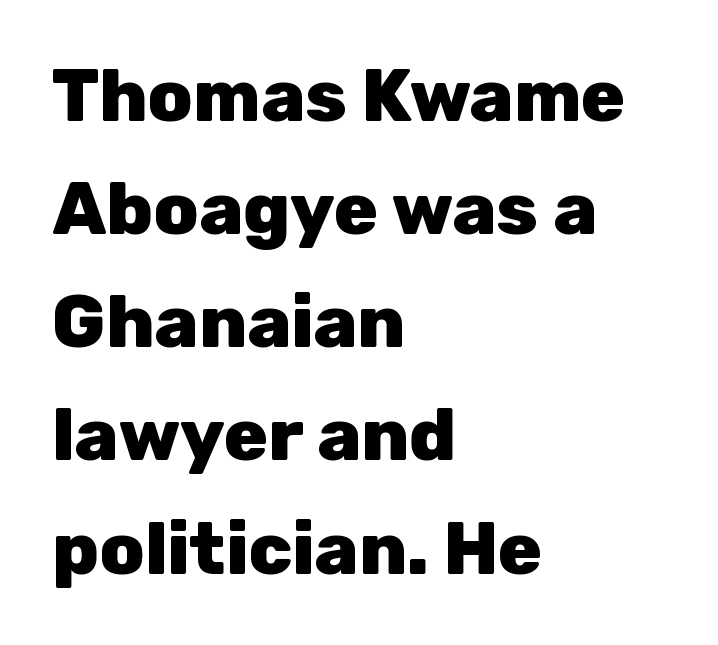
The image shows 73 px heavy sans-serif type, upright; set left-aligned, normal line spacing (1.55x), normal letter spacing, not underlined; low stroke contrast and a medium x-height.
